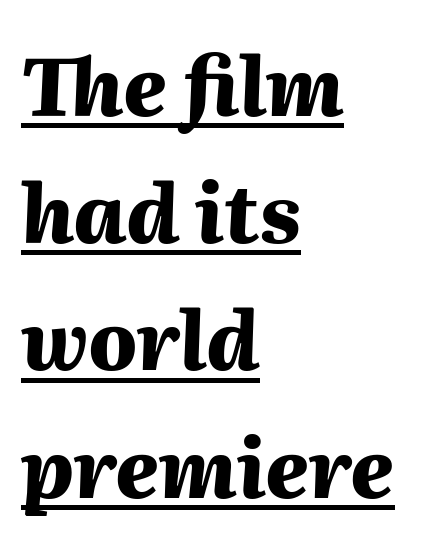
Style check: oblique. This sample has the flowing, uneven cadence of proportional lettering. In terms of letterspacing, this is plain default setting. Whoever set this chose a conventional vertical rhythm. How heavy is the stroke? Heavy — this is a bold. The lines in this sample share a left origin and differ only in where they stop.
